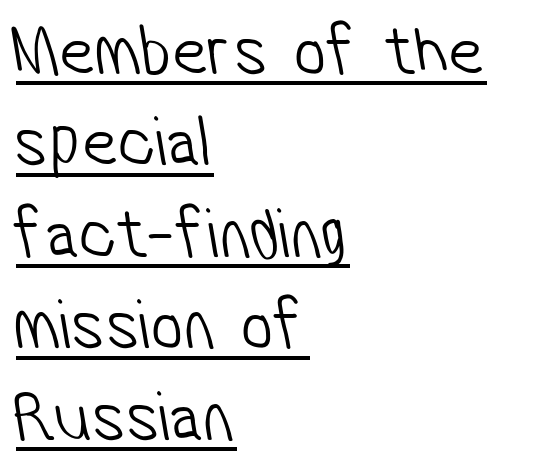
Q: Is the text bold? A: No.
Q: Is the typeface a serif or a sans-serif typeface? A: Sans-serif.
Q: Is the text underlined? A: Yes.
Q: How is the paragraph aligned? A: Left-aligned.
Q: Is the spacing between letters normal or unusually wide? A: Normal.
Q: Is the spacing between lines tight, normal or loose? A: Normal.
Q: Width (condensed, normal, or wide)? A: Condensed.
Q: Stroke contrast? A: Low.
Q: x-height? A: Medium.
Q: Monospaced? A: No.
